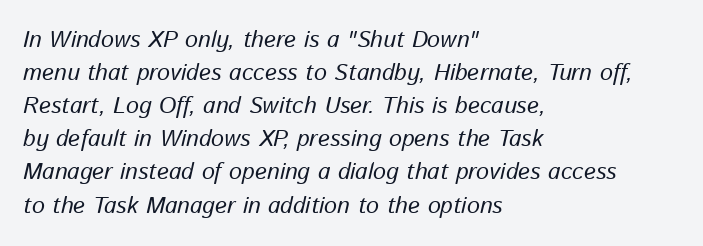
The image shows 23 px text type, italic (leaning right); set left-aligned, normal line spacing (1.44x), normal letter spacing, not underlined.
